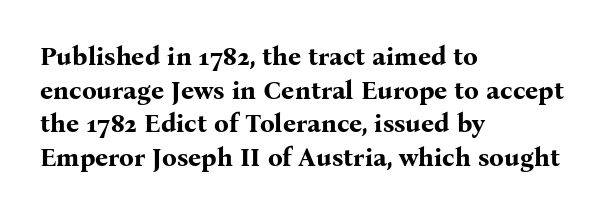
Regarding leading, the lines here are spaced in the standard way. Nothing unusual about the tracking: characters are spaced as the font intends. Clear beneath every line of the passage. The compositor pushed each line to the left boundary. Ascenders rise straight up at ninety degrees. The font is running at its bold setting.
